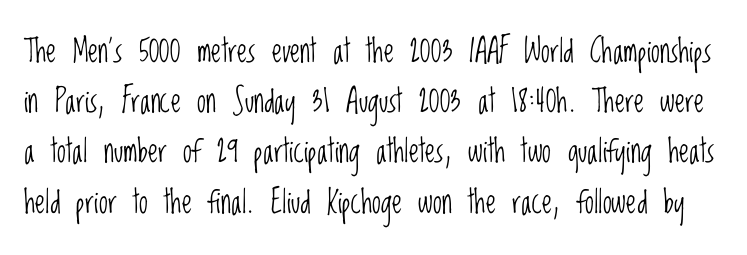
{"serif": "no", "italic": "no", "bold": "no", "weight": "light", "width": "condensed", "stroke_contrast": "low", "x_height": "large", "monospaced": "no", "underline": "no", "line_spacing": "normal", "line_spacing_ratio": 1.57, "letter_spacing": "normal", "letter_spacing_em": 0.0, "glyph_px": 32}
